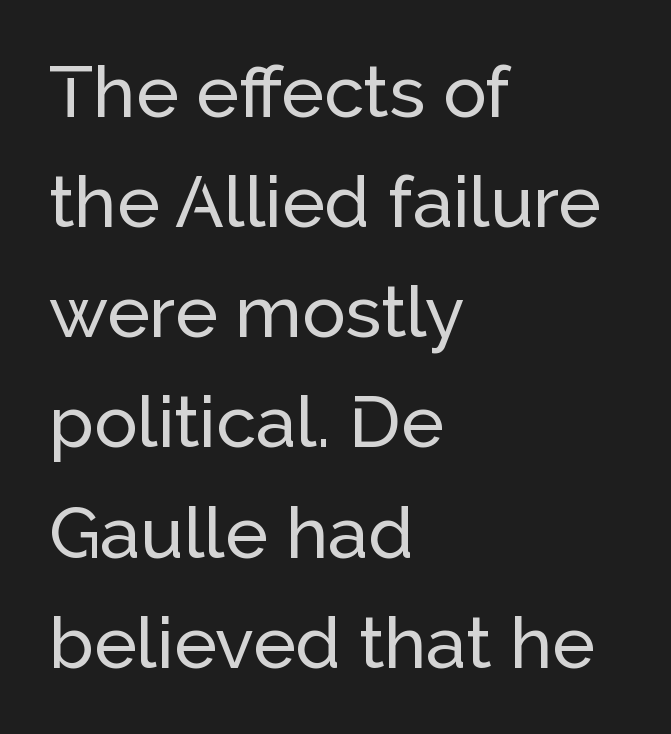
The image shows 72 px sans-serif type, upright; set left-aligned, normal line spacing (1.53x), normal letter spacing, not underlined; low stroke contrast and a medium x-height.
